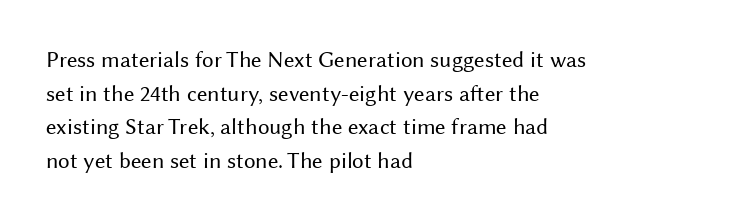
Q: Is the text bold? A: No.
Q: Is the text italic (slanted)? A: No, it is upright.
Q: Is the text underlined? A: No.
Q: How is the paragraph aligned? A: Left-aligned.
Q: Is the spacing between letters normal or unusually wide? A: Normal.
Q: Is the spacing between lines tight, normal or loose? A: Normal.
